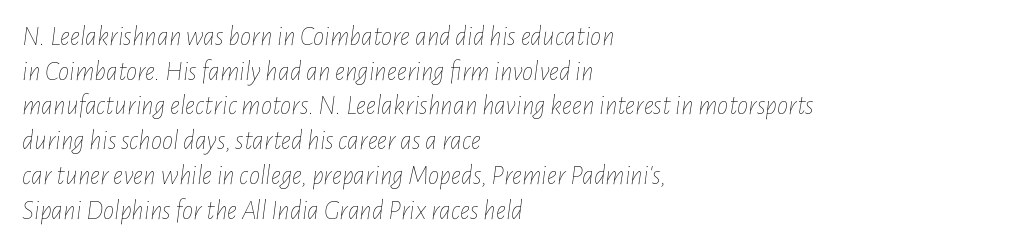
Q: Is the text bold? A: No.
Q: Is the text italic (slanted)? A: Yes, it leans right by about 7 degrees.
Q: Is the text underlined? A: No.
Q: How is the paragraph aligned? A: Left-aligned.
Q: Is the spacing between letters normal or unusually wide? A: Normal.
Q: Width (condensed, normal, or wide)? A: Condensed.
Q: Stroke contrast? A: Low.
Q: x-height? A: Medium.
Q: Monospaced? A: No.
